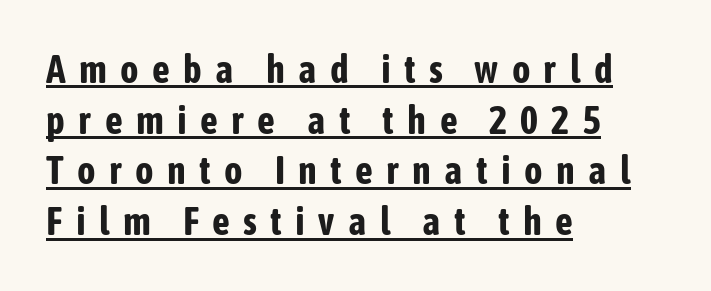
The image shows 39 px bold, condensed sans-serif type, upright; set left-aligned, normal line spacing (1.3x), unusually wide letter spacing (+0.34 em), underlined; low stroke contrast and a medium x-height.
